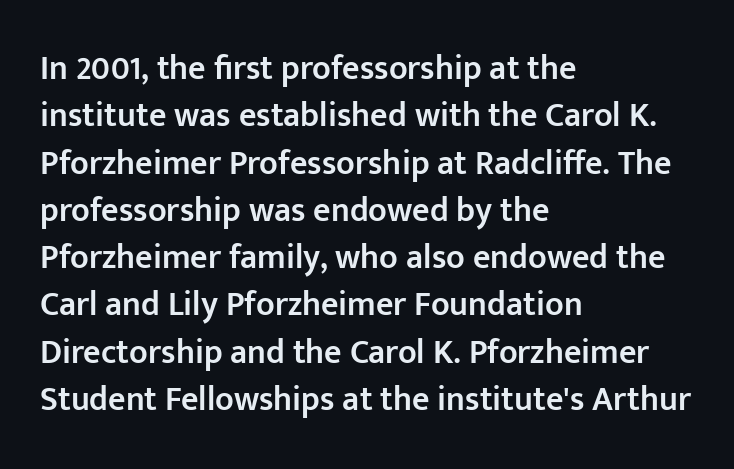
Letters rest on an invisible, unmarked baseline. Line beginnings align vertically; line endings do not. Regarding leading, the lines here are spaced in the standard way. On the weight axis this lands at semibold, roughly 600. Glyph-to-glyph distance matches everyday printed text. The face used here is a sans, in the tradition of grotesques and geometrics.
